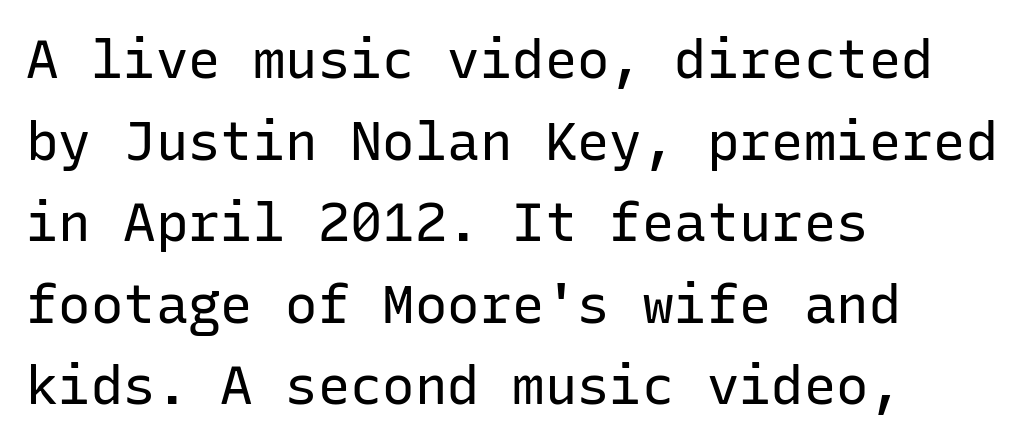
Q: Is the text bold? A: No.
Q: Is the text italic (slanted)? A: No, it is upright.
Q: Is the typeface a serif or a sans-serif typeface? A: Sans-serif.
Q: Is the text underlined? A: No.
Q: How is the paragraph aligned? A: Left-aligned.
Q: Is the spacing between letters normal or unusually wide? A: Normal.
Q: Is the spacing between lines tight, normal or loose? A: Normal.
Q: Width (condensed, normal, or wide)? A: Normal.
Q: Stroke contrast? A: Low.
Q: x-height? A: Medium.
Q: Monospaced? A: Yes.
